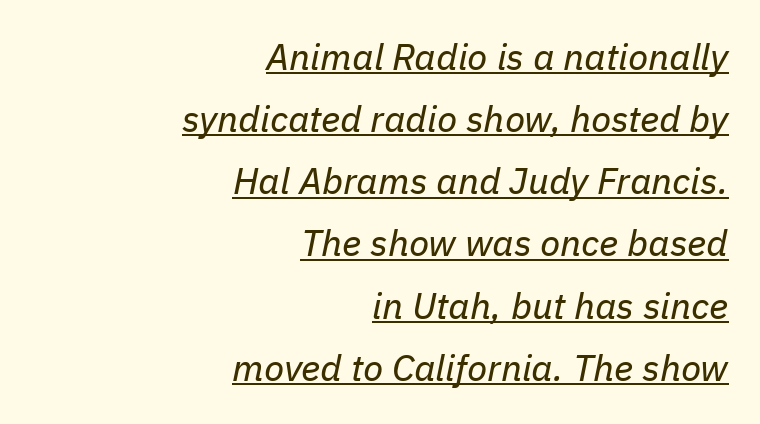
The image shows 37 px regular-weight type, italic (leaning right); set right-aligned, normal line spacing (1.68x), normal letter spacing, underlined; low stroke contrast and a medium x-height.
